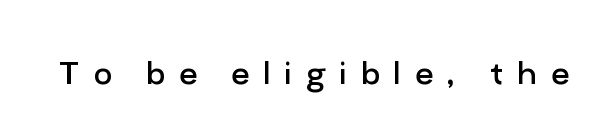
Q: Is the text bold? A: No.
Q: Is the text italic (slanted)? A: No, it is upright.
Q: Is the typeface a serif or a sans-serif typeface? A: Sans-serif.
Q: Is the text underlined? A: No.
Q: Is the spacing between letters normal or unusually wide? A: Unusually wide.
Q: Width (condensed, normal, or wide)? A: Normal.
Q: Stroke contrast? A: Low.
Q: x-height? A: Medium.
Q: Monospaced? A: No.
